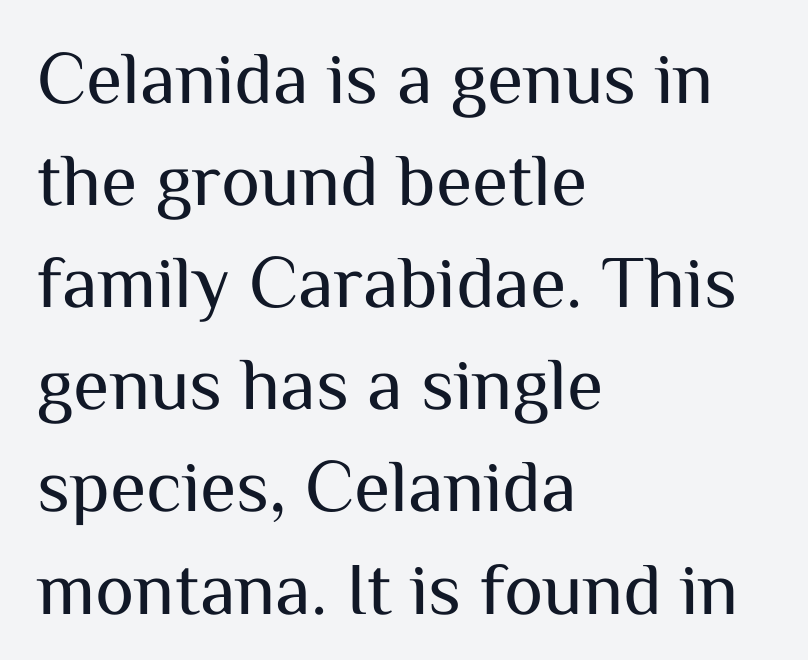
The image shows 74 px regular-weight sans-serif type, upright; set left-aligned, normal line spacing (1.38x), normal letter spacing, not underlined; medium stroke contrast and a medium x-height.
